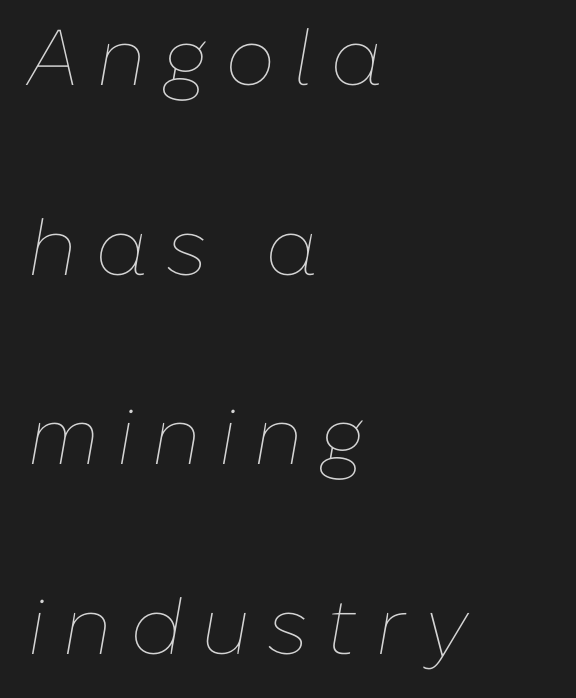
Q: Is the text bold? A: No.
Q: Is the text italic (slanted)? A: Yes, it leans right by about 10 degrees.
Q: Is the text underlined? A: No.
Q: How is the paragraph aligned? A: Left-aligned.
Q: Is the spacing between letters normal or unusually wide? A: Unusually wide.
Q: Is the spacing between lines tight, normal or loose? A: Loose.
Q: Width (condensed, normal, or wide)? A: Normal.
Q: Stroke contrast? A: Low.
Q: x-height? A: Medium.
Q: Monospaced? A: No.
